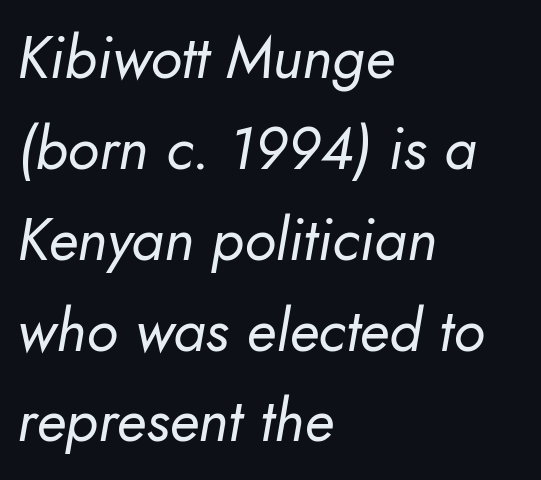
Q: Is the text bold? A: No.
Q: Is the text italic (slanted)? A: Yes, it leans right by about 10 degrees.
Q: Is the text underlined? A: No.
Q: How is the paragraph aligned? A: Left-aligned.
Q: Is the spacing between letters normal or unusually wide? A: Normal.
Q: Is the spacing between lines tight, normal or loose? A: Normal.
Q: Width (condensed, normal, or wide)? A: Normal.
Q: Stroke contrast? A: Low.
Q: x-height? A: Small.
Q: Monospaced? A: No.
